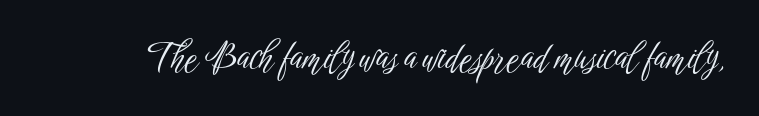
Letters have the restrained weight of plain body copy at most. Type without underlining. These lines are rendered in a variable-pitch font. Between one letter and the next there's only the usual sliver of space. Each letter's strokes conclude bluntly, with no projecting serifs.
